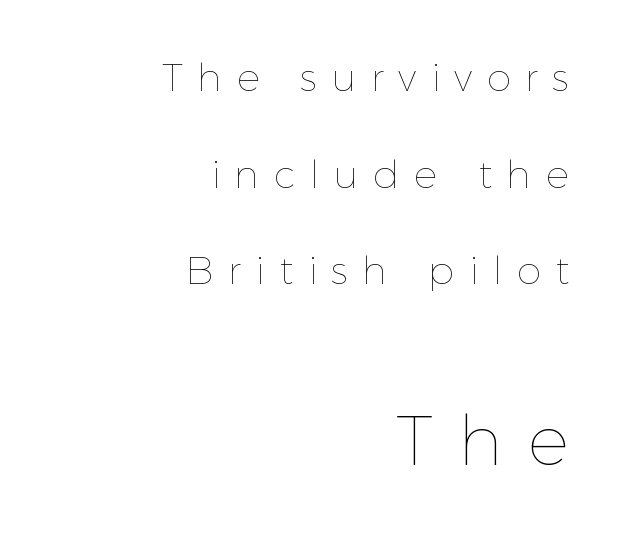
The image shows 69 px thin type, upright; set right-aligned, loose line spacing (2.48x), unusually wide letter spacing (+0.37 em), not underlined; the second (bottom) block is 1.77x larger; a medium x-height.
